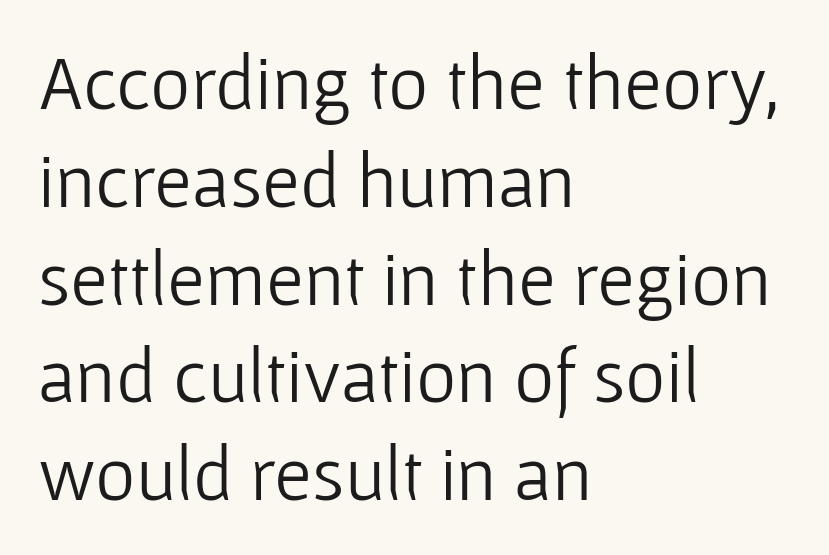
{"serif": "no", "italic": "no", "bold": "no", "weight": "light", "width": "normal", "stroke_contrast": "low", "x_height": "medium", "monospaced": "no", "underline": "no", "align": "left", "line_spacing": "normal", "line_spacing_ratio": 1.27, "letter_spacing": "normal", "letter_spacing_em": 0.0, "glyph_px": 77}
